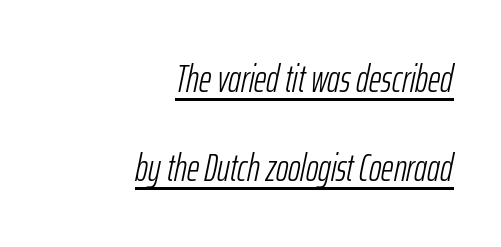
Q: Is the text bold? A: No.
Q: Is the text italic (slanted)? A: Yes, it leans right by about 12 degrees.
Q: Is the text underlined? A: Yes.
Q: How is the paragraph aligned? A: Right-aligned.
Q: Is the spacing between letters normal or unusually wide? A: Normal.
Q: Is the spacing between lines tight, normal or loose? A: Loose.
Q: Width (condensed, normal, or wide)? A: Condensed.
Q: Stroke contrast? A: Low.
Q: x-height? A: Medium.
Q: Monospaced? A: No.
